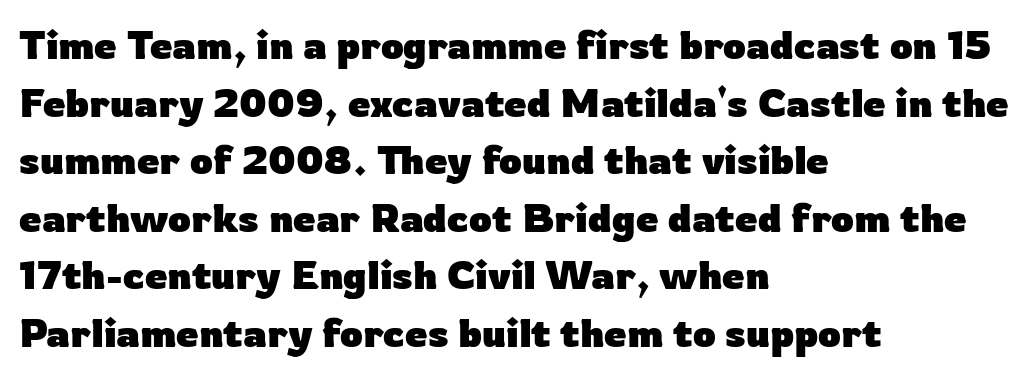
Do the characters align in a grid? No, the font is proportional. Left-aligned paragraph, ragged on the right. Tall strokes in this sample are plumb rather than angled. Any mark beneath the type? The region is blank. The designer left line spacing at the default. Check where the strokes stop: nothing finishes them off — pure sans.
